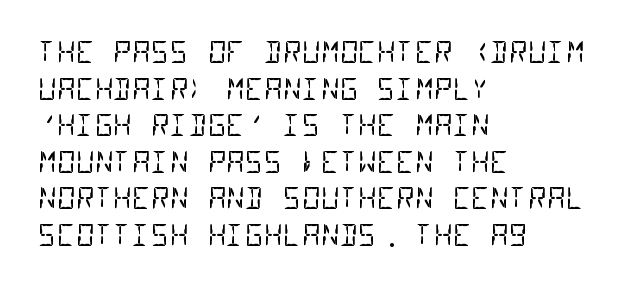
{"serif": "no", "bold": "no", "weight": "regular", "width": "condensed", "stroke_contrast": "low", "x_height": "large", "monospaced": "yes", "underline": "no", "align": "left", "line_spacing": "normal", "line_spacing_ratio": 1.26, "letter_spacing": "normal", "letter_spacing_em": 0.0, "glyph_px": 29}
